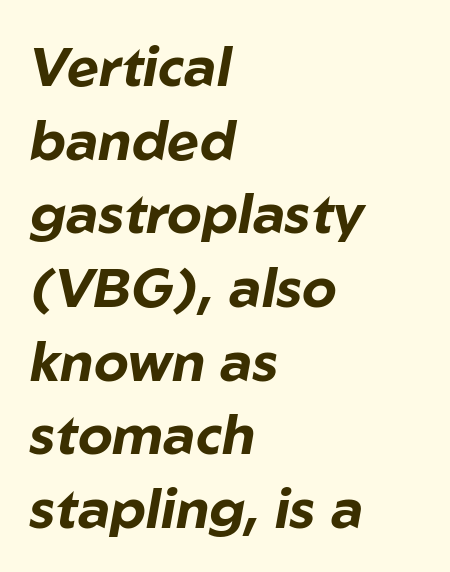
{"italic": "yes", "lean": "right", "slant_degrees": 10, "bold": "yes", "weight": "bold", "width": "normal", "stroke_contrast": "low", "x_height": "medium", "monospaced": "no", "underline": "no", "align": "left", "line_spacing": "normal", "line_spacing_ratio": 1.34, "letter_spacing": "normal", "letter_spacing_em": 0.0, "glyph_px": 55}
